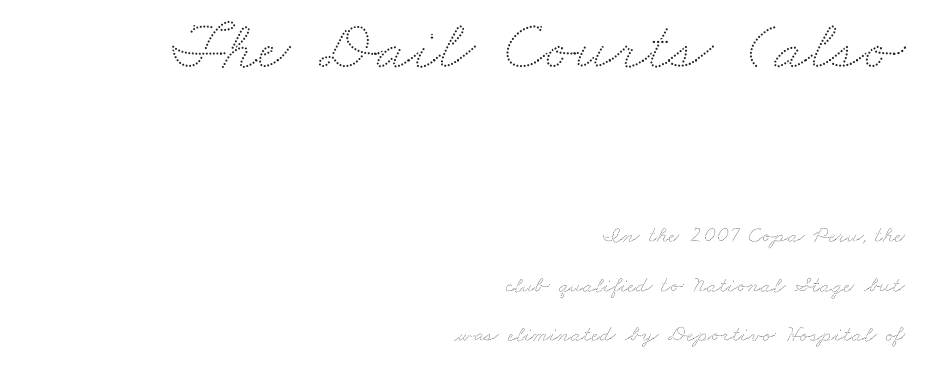
{"width": "wide", "stroke_contrast": "low", "x_height": "small", "monospaced": "no", "underline": "no", "align": "right", "line_spacing": "loose", "line_spacing_ratio": 2.15, "letter_spacing": "normal", "letter_spacing_em": 0.0, "larger_block": "first", "size_ratio": 3.04, "glyph_px": 70}
